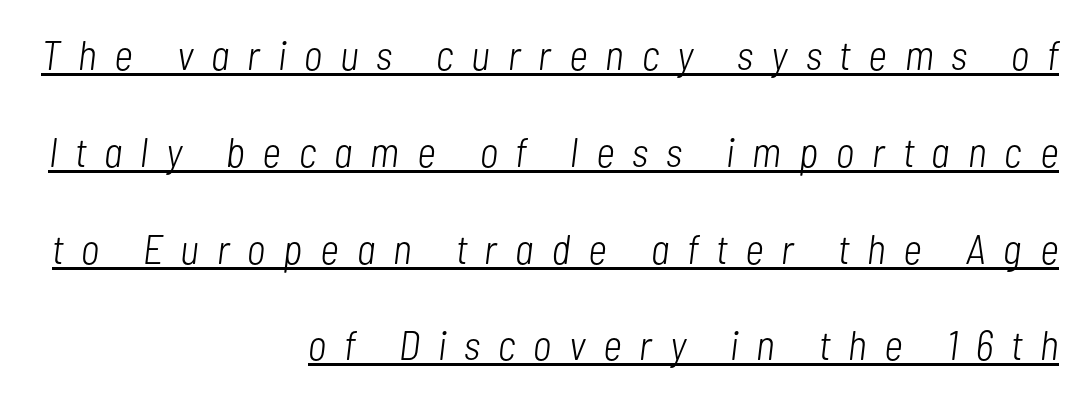
The image shows 41 px light, condensed type, italic (leaning right); set right-aligned, loose line spacing (2.36x), unusually wide letter spacing (+0.44 em), underlined; low stroke contrast and a medium x-height.
